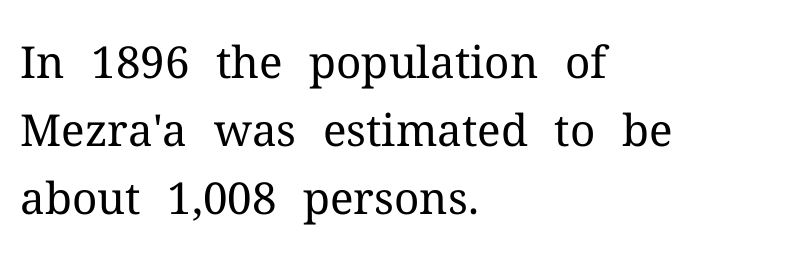
The image shows 44 px regular-weight serif type, upright; set left-aligned, normal line spacing (1.54x), normal letter spacing, not underlined; medium stroke contrast and a medium x-height.
